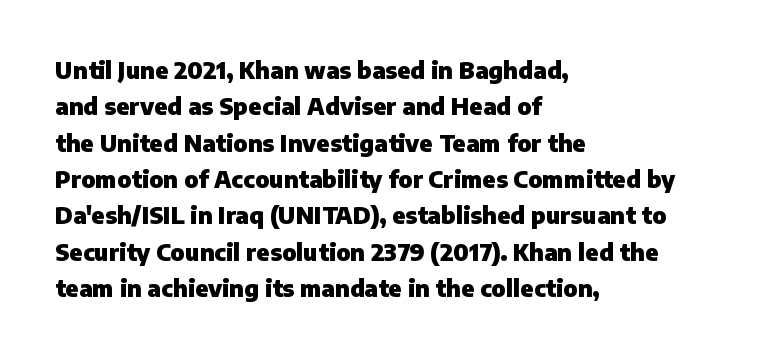
{"italic": "no", "bold": "yes", "underline": "no", "align": "left", "line_spacing": "normal", "line_spacing_ratio": 1.58, "letter_spacing": "normal", "letter_spacing_em": 0.0, "glyph_px": 23}
